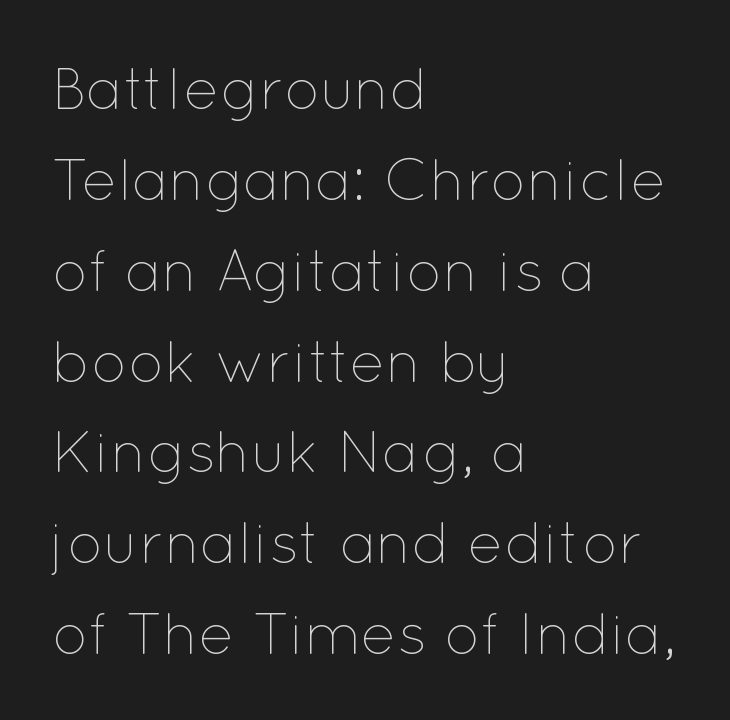
{"italic": "no", "bold": "no", "weight": "thin", "width": "normal", "stroke_contrast": "low", "x_height": "medium", "monospaced": "no", "underline": "no", "align": "left", "line_spacing": "normal", "line_spacing_ratio": 1.54, "letter_spacing": "normal", "letter_spacing_em": 0.0, "glyph_px": 59}
